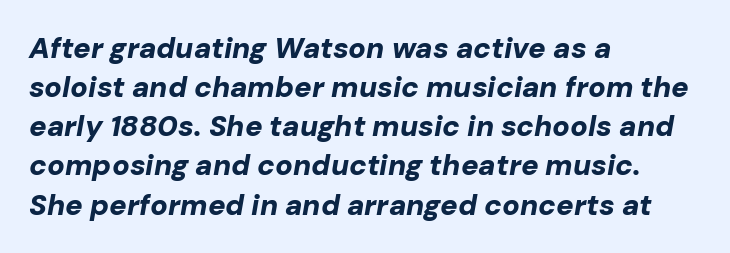
Quick note: italic. Baseline-to-baseline distance is the conventional proportion of letter height. Here the designer chose a conventional face with non-uniform glyph widths. The rendering anchors every line to the left-hand side. Is the letter spacing exaggerated? No — it looks like the ordinary default. Anything drawn beneath the words? Only blank space.
